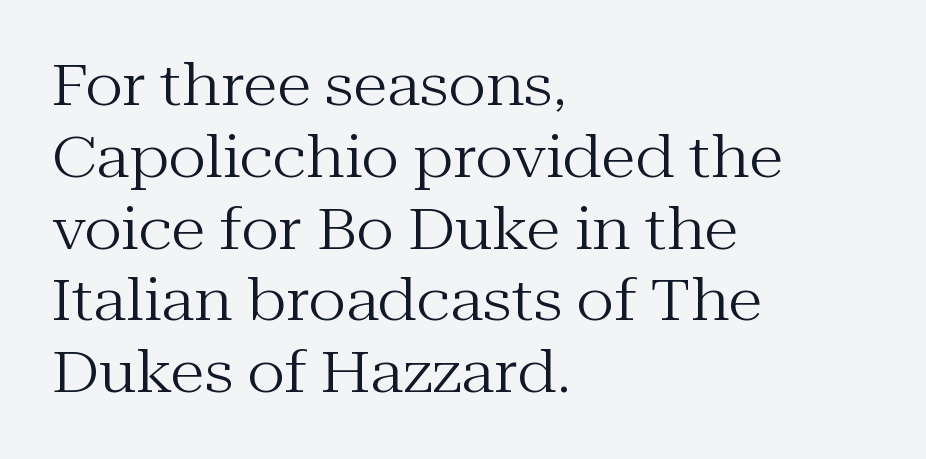
{"serif": "yes", "italic": "no", "bold": "no", "weight": "regular", "width": "normal", "stroke_contrast": "medium", "x_height": "medium", "monospaced": "no", "underline": "no", "align": "left", "line_spacing": "normal", "line_spacing_ratio": 1.26, "letter_spacing": "normal", "letter_spacing_em": 0.0, "glyph_px": 57}
